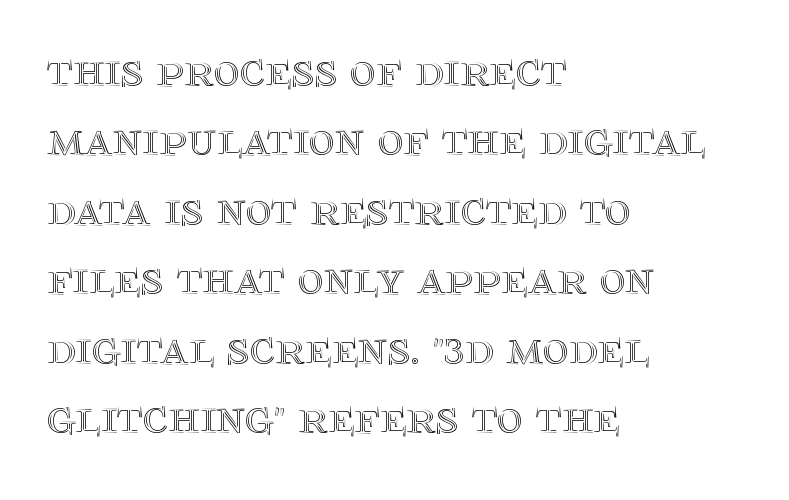
Proportional: the letters do not fall into vertical columns. The axis of the letterforms is exactly vertical. The gaps between neighbouring characters are ordinary and unremarkable. Left-aligned paragraph, ragged on the right.
